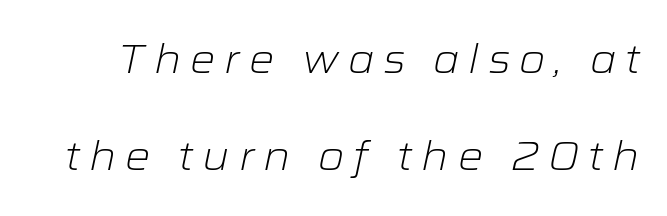
The image shows 40 px light, wide type, italic (leaning right); set loose line spacing (2.43x), unusually wide letter spacing (+0.22 em), not underlined; low stroke contrast and a medium x-height.
